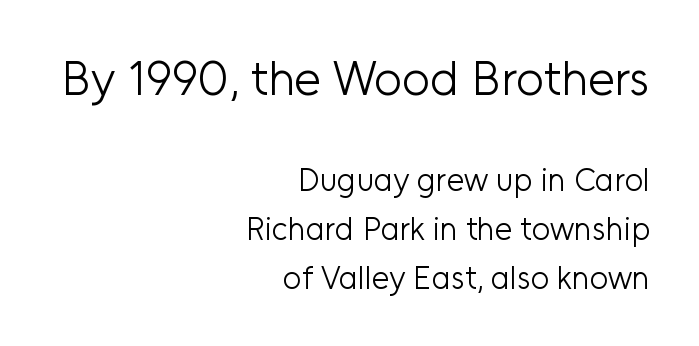
{"serif": "no", "italic": "no", "bold": "no", "weight": "light", "width": "normal", "stroke_contrast": "low", "x_height": "medium", "monospaced": "no", "underline": "no", "align": "right", "line_spacing": "normal", "line_spacing_ratio": 1.52, "letter_spacing": "normal", "letter_spacing_em": 0.0, "larger_block": "first", "size_ratio": 1.5, "glyph_px": 48}
